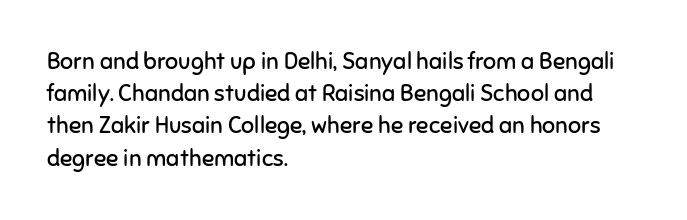
Q: Is the text bold? A: No.
Q: Is the text italic (slanted)? A: No, it is upright.
Q: Is the text underlined? A: No.
Q: How is the paragraph aligned? A: Left-aligned.
Q: Is the spacing between letters normal or unusually wide? A: Normal.
Q: Is the spacing between lines tight, normal or loose? A: Normal.
